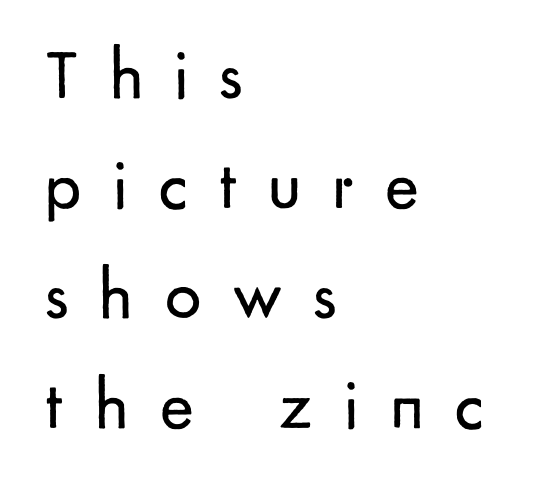
Q: Is the text bold? A: No.
Q: Is the text italic (slanted)? A: No, it is upright.
Q: Is the typeface a serif or a sans-serif typeface? A: Sans-serif.
Q: Is the text underlined? A: No.
Q: How is the paragraph aligned? A: Left-aligned.
Q: Is the spacing between letters normal or unusually wide? A: Unusually wide.
Q: Is the spacing between lines tight, normal or loose? A: Normal.
Q: Width (condensed, normal, or wide)? A: Normal.
Q: Stroke contrast? A: Low.
Q: x-height? A: Small.
Q: Monospaced? A: No.
